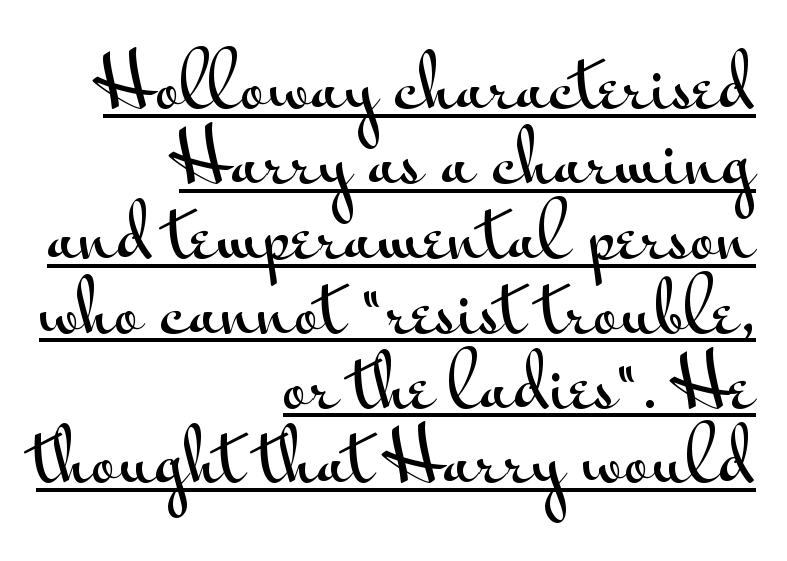
{"serif": "no", "width": "wide", "stroke_contrast": "medium", "x_height": "small", "monospaced": "no", "underline": "yes", "align": "right", "line_spacing": "tight", "line_spacing_ratio": 1.04, "letter_spacing": "normal", "letter_spacing_em": 0.0, "glyph_px": 72}
